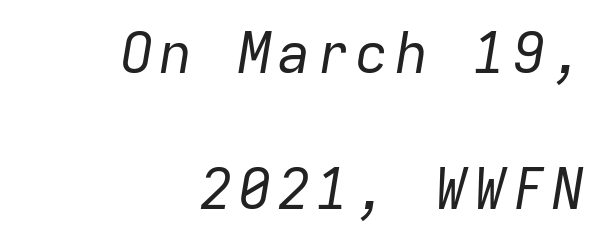
{"italic": "yes", "lean": "right", "slant_degrees": 9, "bold": "no", "weight": "regular", "width": "normal", "stroke_contrast": "low", "x_height": "medium", "monospaced": "yes", "underline": "no", "align": "right", "line_spacing": "loose", "line_spacing_ratio": 2.42, "glyph_px": 56}
